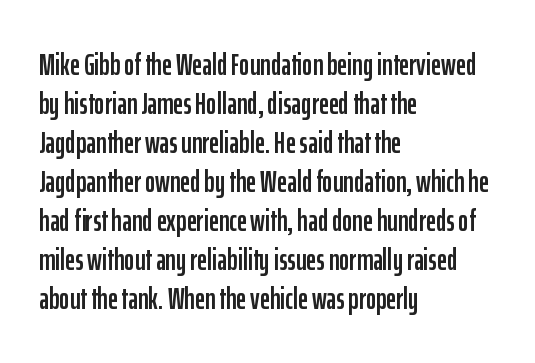
The image shows 31 px condensed sans-serif type, upright; set left-aligned, normal line spacing (1.26x), normal letter spacing, not underlined; low stroke contrast and a medium x-height.
